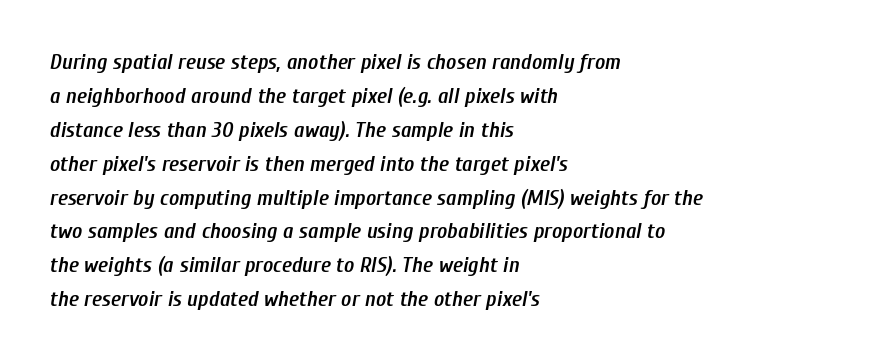
{"italic": "yes", "lean": "right", "slant_degrees": 10, "bold": "semi", "underline": "no", "align": "left", "line_spacing": "normal", "line_spacing_ratio": 1.54, "letter_spacing": "normal", "letter_spacing_em": 0.0, "glyph_px": 22}
